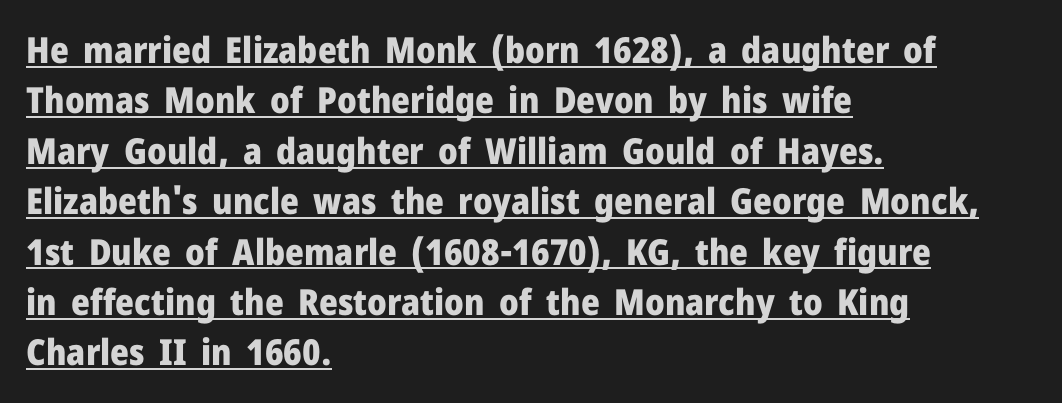
Q: Is the text bold? A: Yes.
Q: Is the text italic (slanted)? A: No, it is upright.
Q: Is the typeface a serif or a sans-serif typeface? A: Sans-serif.
Q: Is the text underlined? A: Yes.
Q: How is the paragraph aligned? A: Left-aligned.
Q: Is the spacing between letters normal or unusually wide? A: Normal.
Q: Is the spacing between lines tight, normal or loose? A: Normal.
Q: Width (condensed, normal, or wide)? A: Normal.
Q: Stroke contrast? A: Low.
Q: x-height? A: Medium.
Q: Monospaced? A: No.
